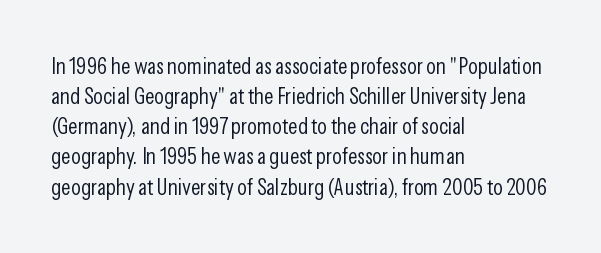
Teacher's note: observe the even left margin — that is flush-left alignment. Does extra space separate the letters? No, they use regular spacing. In terms of posture, this sample is upright. The glyphs are unaccompanied by any horizontal stroke below them. The lines sit at an ordinary, default distance from one another.
